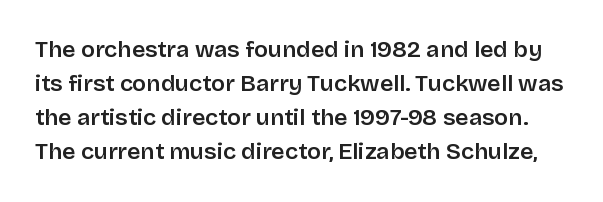
Moderately thickened strokes mark this as semibold type. The line-height multiplier appears to be the usual default. Look at the tracking — it's just the regular setting, nothing added. Unmarked baselines from the first word to the last. In terms of posture, this sample is upright.
